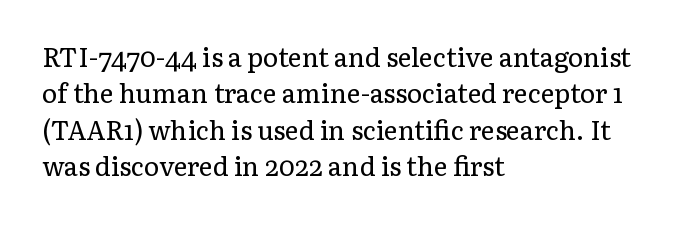
Short and long lines alike share a common starting point at left. The typeface has the unassuming heft of standard copy or less. Is the letter spacing exaggerated? No — it looks like the ordinary default. Has an underline been added? It has not. Posture: vertical.
